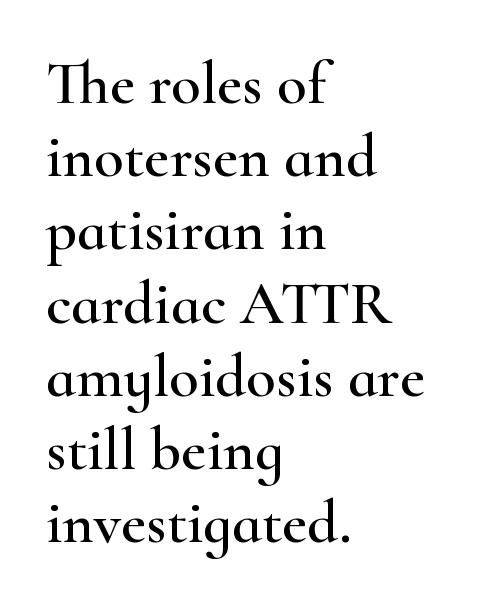
This is serif lettering, the kind often seen in printed books. Short and long lines alike share a common starting point at left. Descenders hang freely into open space. Nothing unusual about the tracking: characters are spaced as the font intends. Think of a printed novel: that variable character pitch is what you see here. The letters stand upright; this is a roman face.
